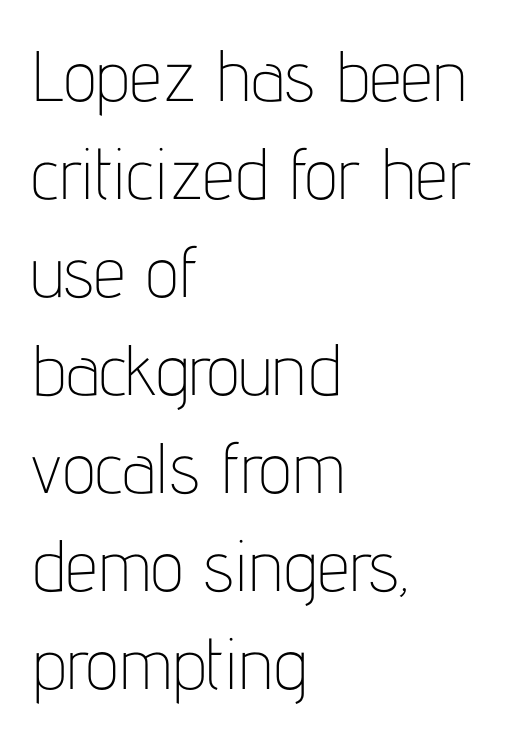
{"serif": "no", "italic": "no", "bold": "no", "weight": "thin", "width": "condensed", "stroke_contrast": "low", "x_height": "medium", "monospaced": "no", "underline": "no", "align": "left", "line_spacing": "normal", "line_spacing_ratio": 1.36, "letter_spacing": "normal", "letter_spacing_em": 0.0, "glyph_px": 72}
